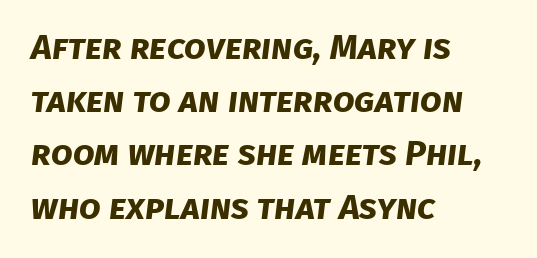
Baseline-to-baseline distance is the conventional proportion of letter height. The characters display no serif detailing; their extremities are plain. The lines are quadded left. Weight: bold.
